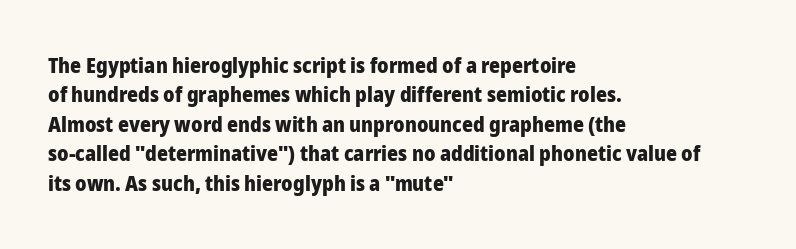
{"italic": "no", "bold": "yes", "underline": "no", "align": "left", "line_spacing": "normal", "line_spacing_ratio": 1.4, "letter_spacing": "normal", "letter_spacing_em": 0.0, "glyph_px": 21}
